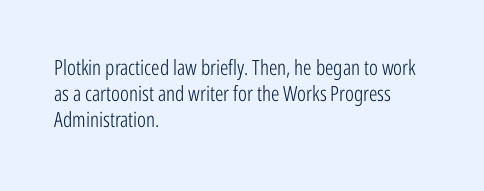
{"italic": "no", "bold": "no", "underline": "no", "align": "left", "line_spacing_ratio": 1.24, "letter_spacing": "normal", "letter_spacing_em": 0.0, "glyph_px": 21}
